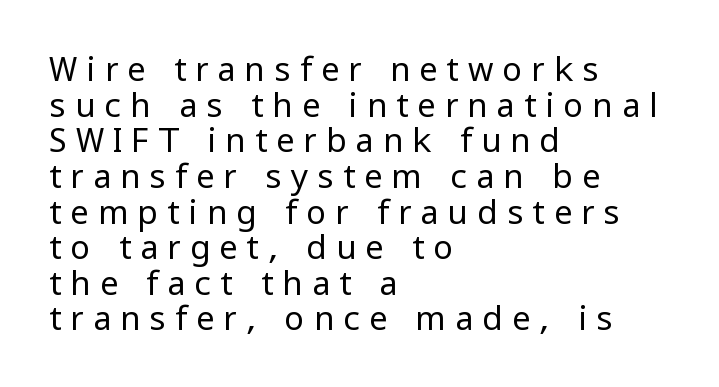
{"serif": "no", "italic": "no", "bold": "no", "weight": "regular", "width": "normal", "stroke_contrast": "low", "x_height": "medium", "monospaced": "no", "underline": "no", "align": "left", "line_spacing": "tight", "line_spacing_ratio": 1.08, "letter_spacing": "wide", "letter_spacing_em": 0.27, "glyph_px": 33}
